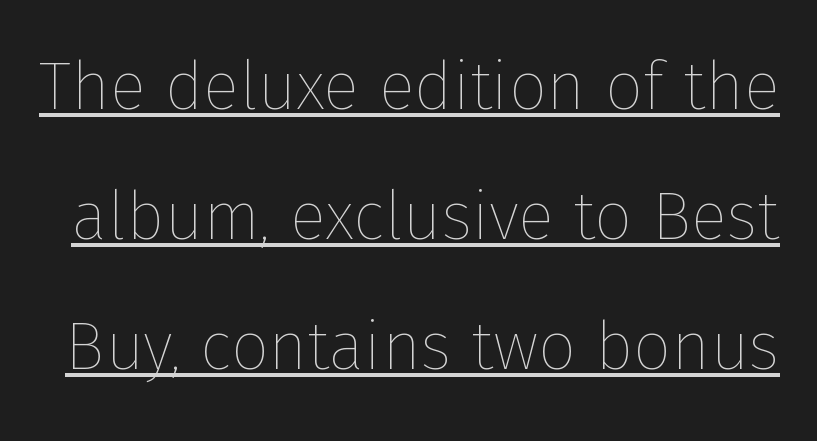
{"italic": "no", "bold": "no", "weight": "thin", "width": "normal", "stroke_contrast": "low", "x_height": "medium", "monospaced": "no", "underline": "yes", "line_spacing": "loose", "line_spacing_ratio": 1.94, "letter_spacing": "normal", "letter_spacing_em": 0.0, "glyph_px": 67}
